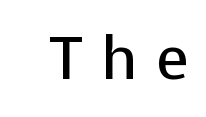
No heavy texture on the line: the type isn't bold. Note the varied advance widths — an 'i' is clearly narrower than an 'm'. Examine the stroke ends and you'll find no serifs. Each word looks stretched out because of the extra space between its letters.
